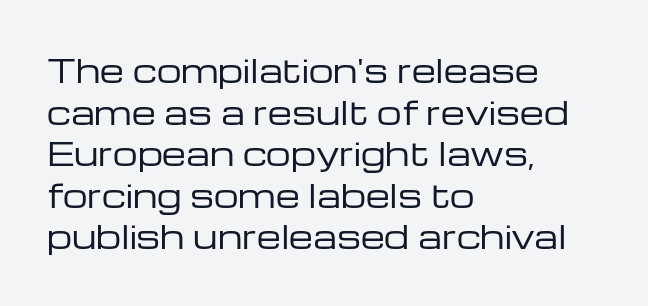
Q: Is the text bold? A: No.
Q: Is the text italic (slanted)? A: No, it is upright.
Q: Is the typeface a serif or a sans-serif typeface? A: Sans-serif.
Q: Is the text underlined? A: No.
Q: How is the paragraph aligned? A: Left-aligned.
Q: Is the spacing between letters normal or unusually wide? A: Normal.
Q: Is the spacing between lines tight, normal or loose? A: Normal.
Q: Width (condensed, normal, or wide)? A: Wide.
Q: Stroke contrast? A: Low.
Q: x-height? A: Medium.
Q: Monospaced? A: No.
